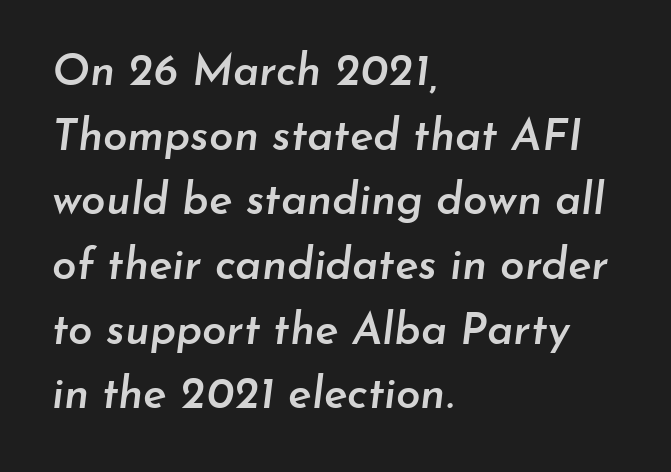
{"italic": "yes", "lean": "right", "slant_degrees": 7, "bold": "semi", "weight": "semibold", "width": "normal", "stroke_contrast": "low", "x_height": "small", "monospaced": "no", "underline": "no", "align": "left", "line_spacing": "normal", "line_spacing_ratio": 1.47, "letter_spacing": "normal", "letter_spacing_em": 0.0, "glyph_px": 44}
